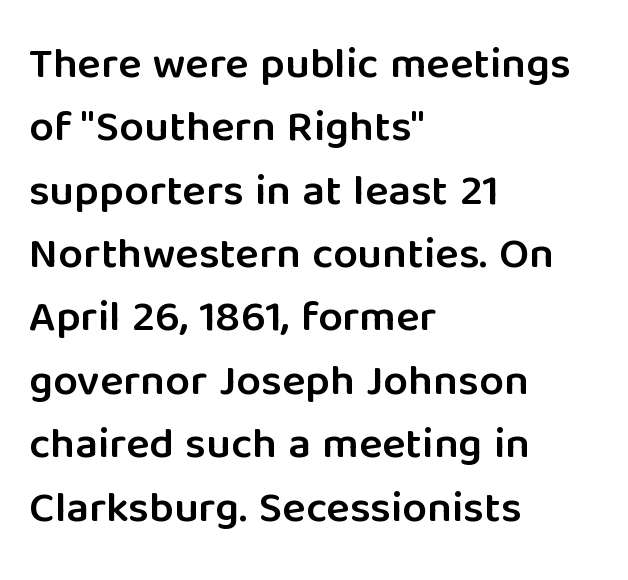
This sample has the flowing, uneven cadence of proportional lettering. Emphasis by weight is partial: semibold. The glyphs are unaccompanied by any horizontal stroke below them. Posture: vertical.
